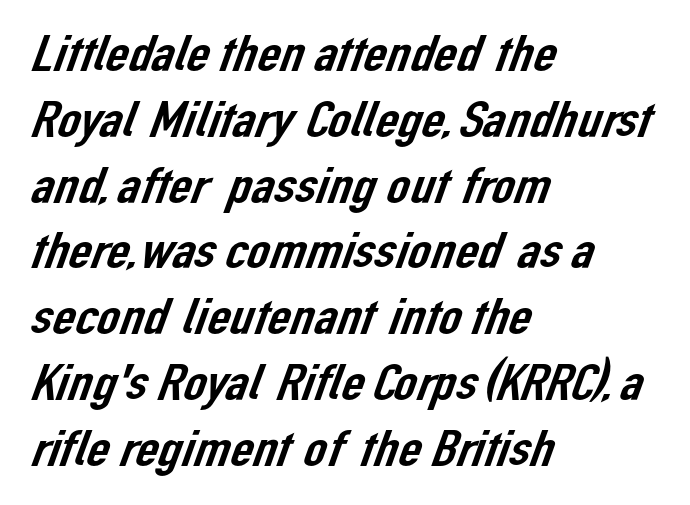
The image shows 51 px sans-serif type; set left-aligned, normal line spacing (1.29x), normal letter spacing, not underlined; low stroke contrast and a medium x-height.
